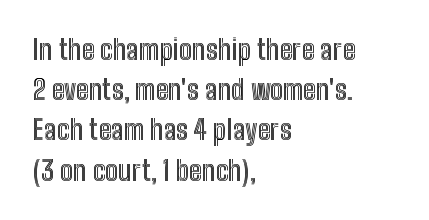
The image shows 27 px text type, upright; set left-aligned, normal line spacing (1.49x), normal letter spacing, not underlined.
